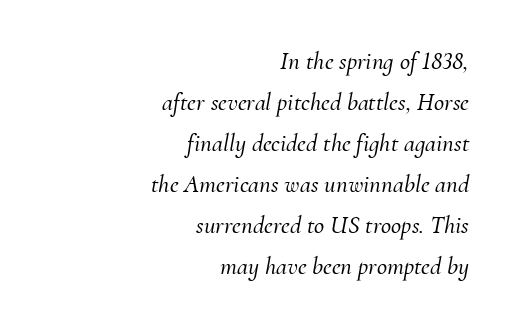
Q: Is the text italic (slanted)? A: Yes, it leans right by about 10 degrees.
Q: Is the text underlined? A: No.
Q: How is the paragraph aligned? A: Right-aligned.
Q: Is the spacing between letters normal or unusually wide? A: Normal.
Q: Is the spacing between lines tight, normal or loose? A: Normal.
